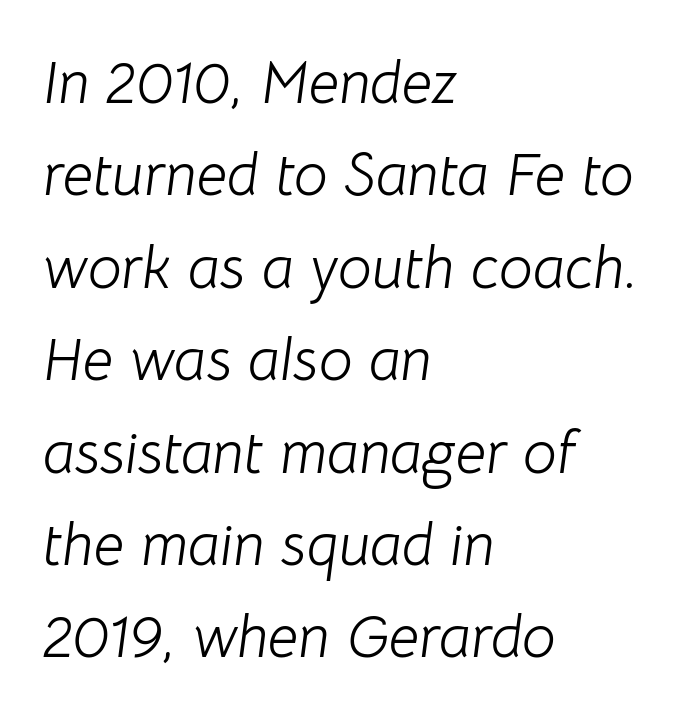
This reads as an unemphasized weight, regular at the heaviest. Do the characters align in a grid? No, the font is proportional. The letters are slanted; this is an italic face. Nobody drew a line under any word here. Vertically, the passage feels balanced, rows spaced as you'd expect.
